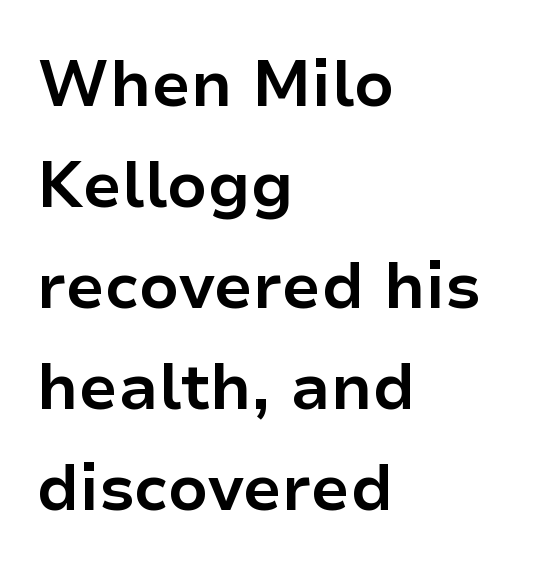
Q: Is the text bold? A: Yes.
Q: Is the text italic (slanted)? A: No, it is upright.
Q: Is the typeface a serif or a sans-serif typeface? A: Sans-serif.
Q: Is the text underlined? A: No.
Q: How is the paragraph aligned? A: Left-aligned.
Q: Is the spacing between letters normal or unusually wide? A: Normal.
Q: Is the spacing between lines tight, normal or loose? A: Normal.
Q: Width (condensed, normal, or wide)? A: Normal.
Q: Stroke contrast? A: Low.
Q: x-height? A: Medium.
Q: Monospaced? A: No.
